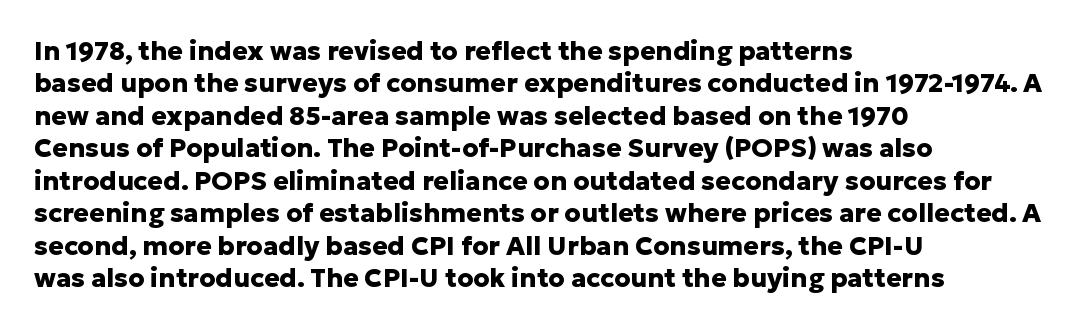
Q: Is the text bold? A: Yes.
Q: Is the text italic (slanted)? A: No, it is upright.
Q: Is the text underlined? A: No.
Q: How is the paragraph aligned? A: Left-aligned.
Q: Is the spacing between letters normal or unusually wide? A: Normal.
Q: Is the spacing between lines tight, normal or loose? A: Normal.
